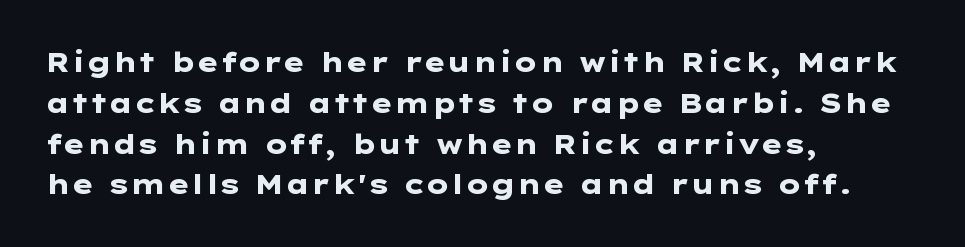
The image shows 27 px bold type, upright; set left-aligned, normal line spacing (1.51x), normal letter spacing, not underlined.
